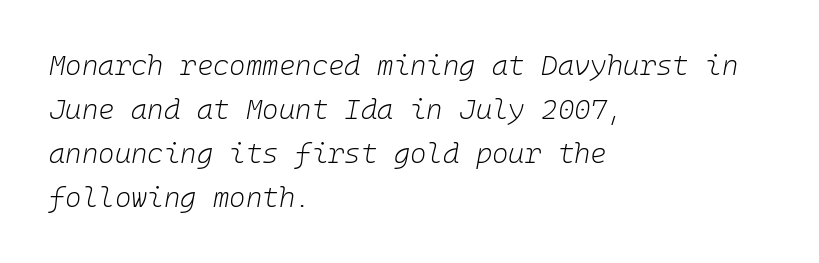
The image shows 28 px light type, italic (leaning right); set left-aligned, normal line spacing (1.57x), normal letter spacing, not underlined; low stroke contrast and a medium x-height.
